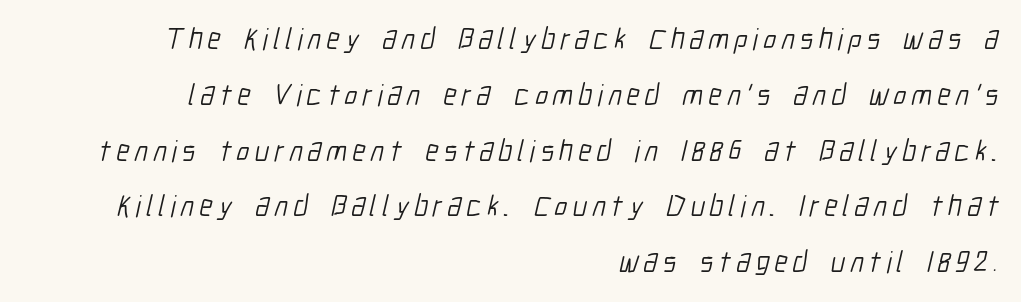
Q: Is the text bold? A: No.
Q: Is the typeface a serif or a sans-serif typeface? A: Sans-serif.
Q: Is the text underlined? A: No.
Q: How is the paragraph aligned? A: Right-aligned.
Q: Width (condensed, normal, or wide)? A: Condensed.
Q: Stroke contrast? A: Low.
Q: x-height? A: Medium.
Q: Monospaced? A: No.
